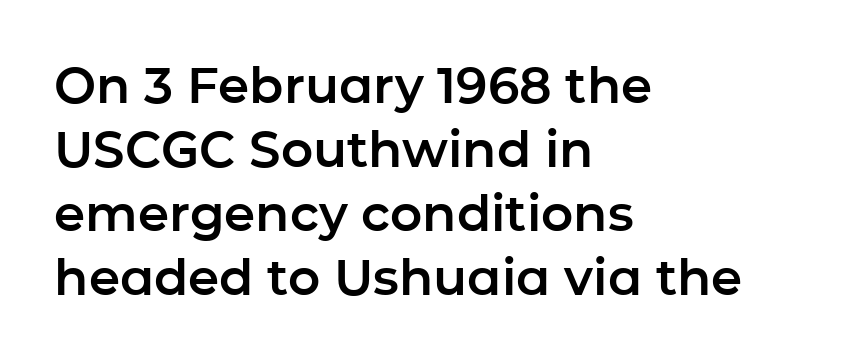
Q: Is the text italic (slanted)? A: No, it is upright.
Q: Is the typeface a serif or a sans-serif typeface? A: Sans-serif.
Q: Is the text underlined? A: No.
Q: How is the paragraph aligned? A: Left-aligned.
Q: Is the spacing between letters normal or unusually wide? A: Normal.
Q: Is the spacing between lines tight, normal or loose? A: Normal.
Q: Width (condensed, normal, or wide)? A: Normal.
Q: Stroke contrast? A: Low.
Q: x-height? A: Medium.
Q: Monospaced? A: No.
